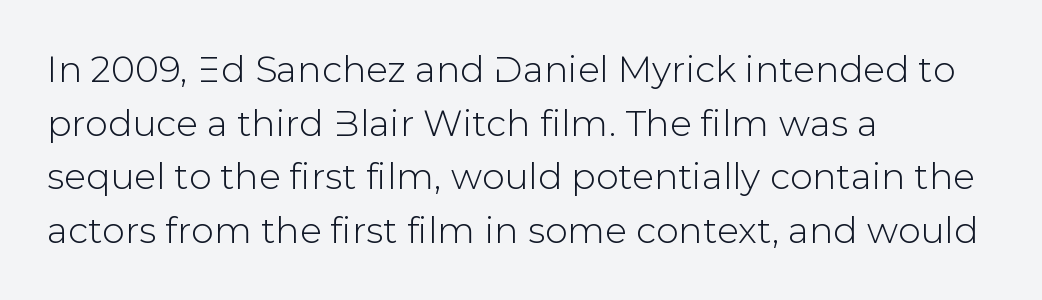
{"serif": "no", "italic": "no", "width": "normal", "stroke_contrast": "low", "x_height": "medium", "monospaced": "no", "underline": "no", "align": "left", "line_spacing": "normal", "line_spacing_ratio": 1.49, "letter_spacing": "normal", "letter_spacing_em": 0.0, "glyph_px": 36}
